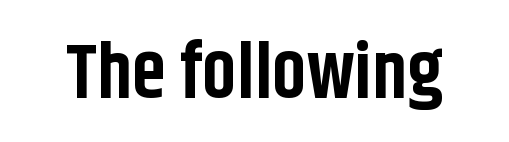
The image shows 77 px bold, condensed sans-serif type, upright; set normal letter spacing, not underlined; low stroke contrast and a large x-height.
